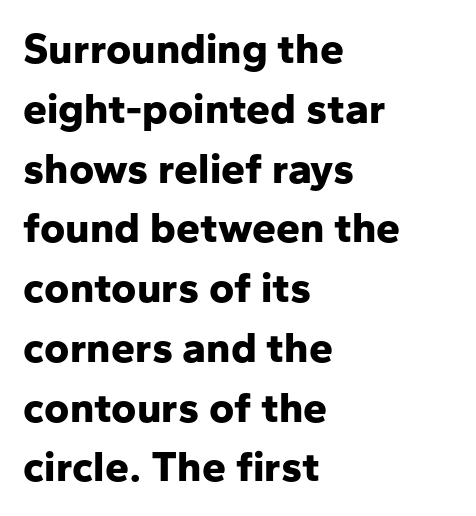
{"serif": "no", "italic": "no", "bold": "yes", "weight": "bold", "width": "normal", "stroke_contrast": "low", "x_height": "medium", "monospaced": "no", "underline": "no", "align": "left", "line_spacing": "normal", "line_spacing_ratio": 1.39, "letter_spacing": "normal", "letter_spacing_em": 0.0, "glyph_px": 43}
